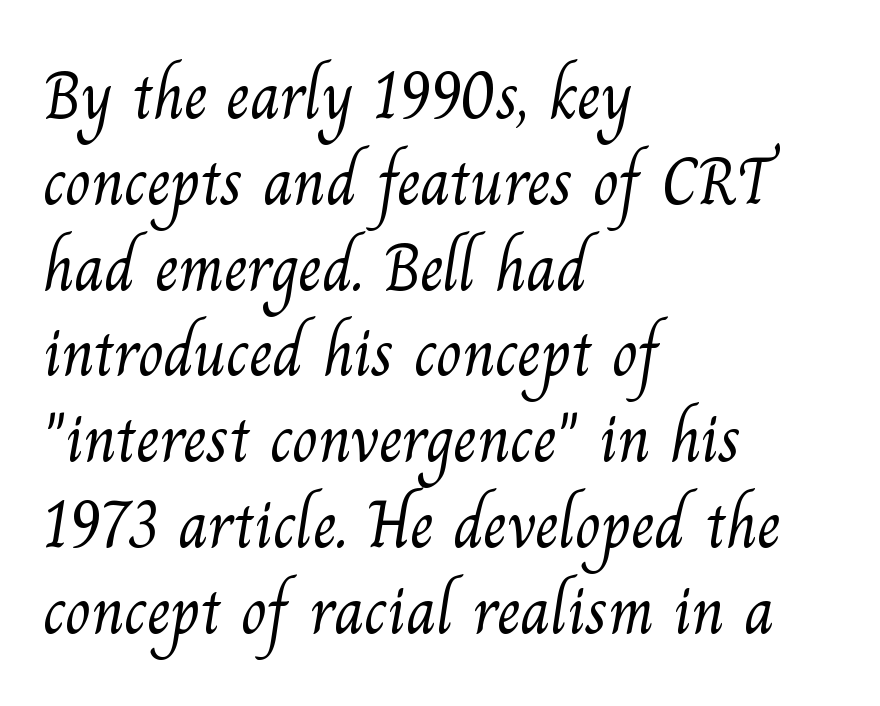
{"serif": "yes", "bold": "no", "weight": "light", "width": "normal", "stroke_contrast": "medium", "x_height": "small", "monospaced": "no", "underline": "no", "align": "left", "line_spacing": "normal", "line_spacing_ratio": 1.28, "letter_spacing": "normal", "letter_spacing_em": 0.0, "glyph_px": 67}
